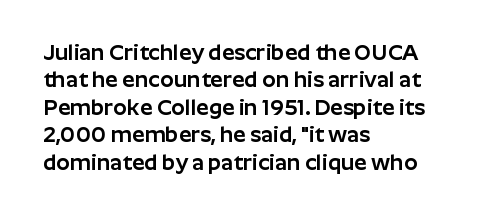
{"italic": "no", "underline": "no", "align": "left", "line_spacing": "normal", "line_spacing_ratio": 1.25, "letter_spacing": "normal", "letter_spacing_em": 0.0, "glyph_px": 22}
